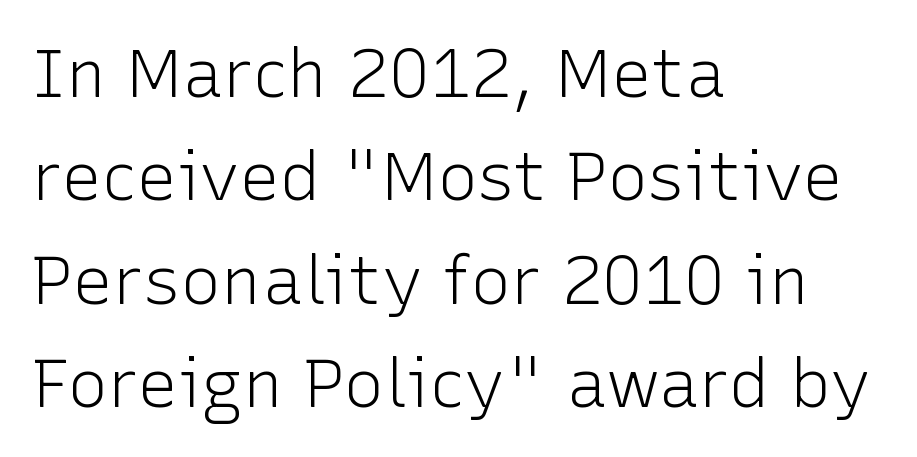
The image shows 68 px light sans-serif type, upright; set left-aligned, normal line spacing (1.52x), normal letter spacing, not underlined; low stroke contrast and a medium x-height.
